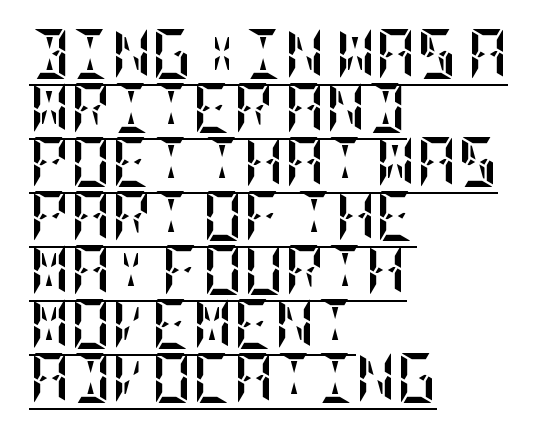
Q: Is the text bold? A: Yes.
Q: Is the text italic (slanted)? A: No, it is upright.
Q: Is the text underlined? A: Yes.
Q: How is the paragraph aligned? A: Left-aligned.
Q: Is the spacing between letters normal or unusually wide? A: Normal.
Q: Is the spacing between lines tight, normal or loose? A: Tight.
Q: Width (condensed, normal, or wide)? A: Condensed.
Q: Stroke contrast? A: Low.
Q: x-height? A: Large.
